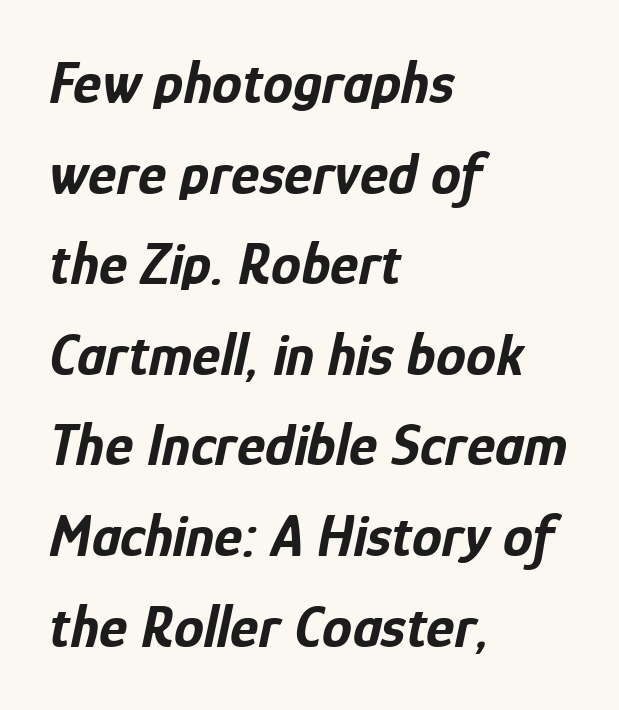
The image shows 60 px bold, condensed type, italic (leaning right); set left-aligned, normal line spacing (1.51x), normal letter spacing, not underlined; low stroke contrast and a medium x-height.
